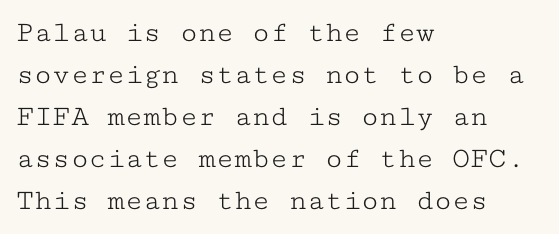
{"serif": "yes", "italic": "no", "bold": "no", "weight": "light", "width": "wide", "stroke_contrast": "low", "x_height": "medium", "monospaced": "yes", "underline": "no", "align": "left", "line_spacing": "normal", "line_spacing_ratio": 1.4, "letter_spacing": "normal", "letter_spacing_em": 0.0, "glyph_px": 30}
